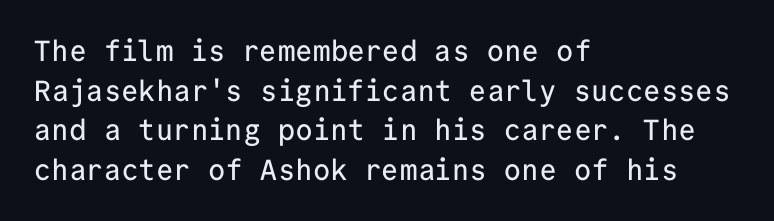
The passage is arranged the way most books set body copy — flush left. It's the straight-up-and-down kind of type. Whoever set this chose a conventional vertical rhythm. Underline: absent. The rendering shows plain stroke endings on the letterforms — a sans-serif design. Spacing verdict: monospaced, one width for all characters.
